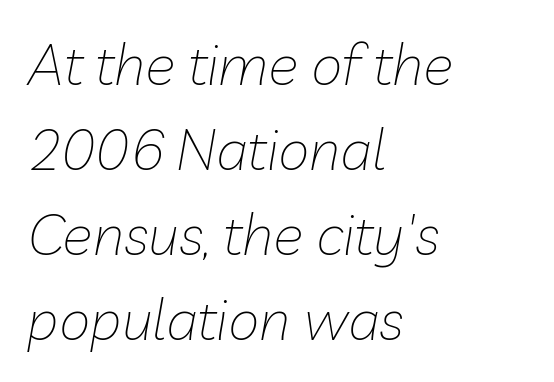
Q: Is the text bold? A: No.
Q: Is the text italic (slanted)? A: Yes, it leans right by about 10 degrees.
Q: Is the text underlined? A: No.
Q: How is the paragraph aligned? A: Left-aligned.
Q: Is the spacing between letters normal or unusually wide? A: Normal.
Q: Is the spacing between lines tight, normal or loose? A: Normal.
Q: Width (condensed, normal, or wide)? A: Normal.
Q: Stroke contrast? A: Low.
Q: x-height? A: Medium.
Q: Monospaced? A: No.
